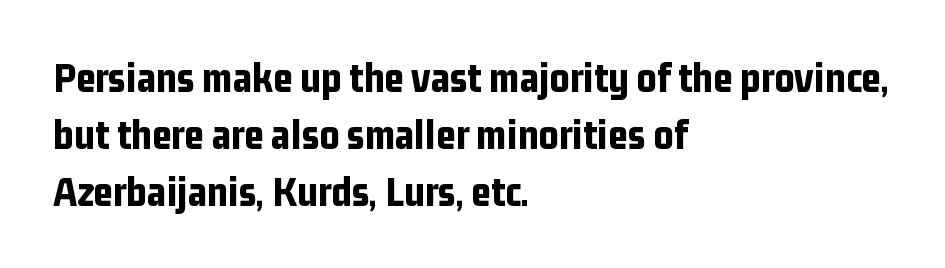
Words float on clear page, feet unadorned. Look at the bottom of the vertical strokes: they stop flat, with no serifs. The rendering uses a moderate line-height, typical for paragraphs. All the whitespace from short lines collects on the right. Tracking value appears to be zero — textbook default spacing.
